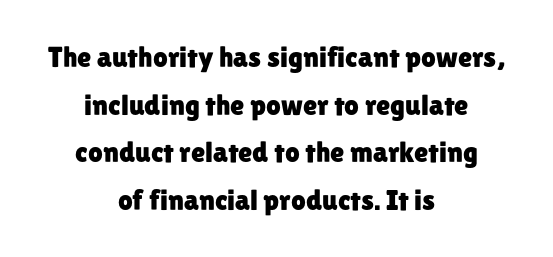
{"serif": "no", "italic": "no", "width": "normal", "stroke_contrast": "low", "x_height": "medium", "monospaced": "no", "underline": "no", "align": "center", "line_spacing": "normal", "line_spacing_ratio": 1.64, "letter_spacing": "normal", "letter_spacing_em": 0.0, "glyph_px": 29}
